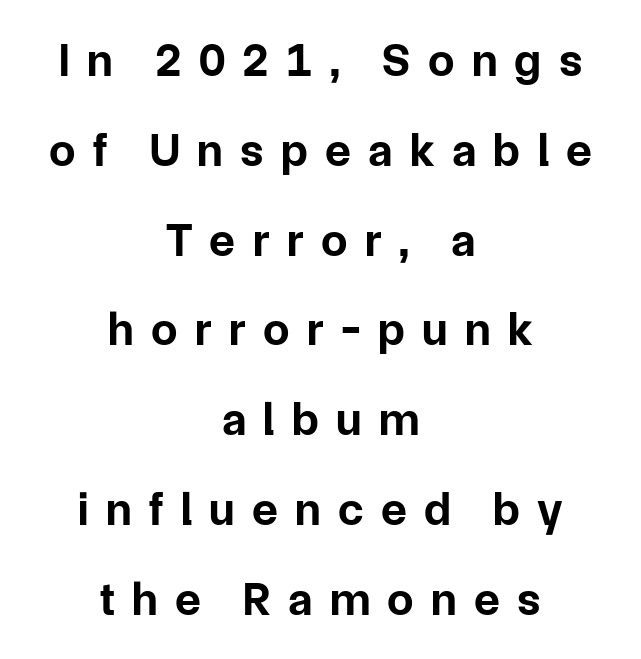
Q: Is the text bold? A: Yes.
Q: Is the text italic (slanted)? A: No, it is upright.
Q: Is the typeface a serif or a sans-serif typeface? A: Sans-serif.
Q: Is the text underlined? A: No.
Q: How is the paragraph aligned? A: Centered.
Q: Is the spacing between letters normal or unusually wide? A: Unusually wide.
Q: Is the spacing between lines tight, normal or loose? A: Loose.
Q: Width (condensed, normal, or wide)? A: Normal.
Q: Stroke contrast? A: Low.
Q: x-height? A: Medium.
Q: Monospaced? A: No.
